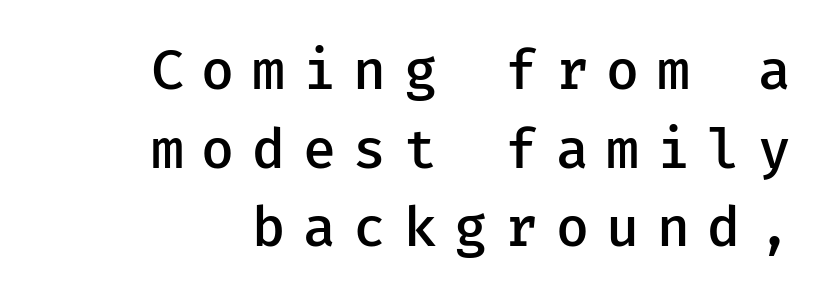
The image shows 55 px semibold sans-serif type, upright; set right-aligned, normal line spacing (1.43x), unusually wide letter spacing (+0.32 em), not underlined; low stroke contrast and a medium x-height.
